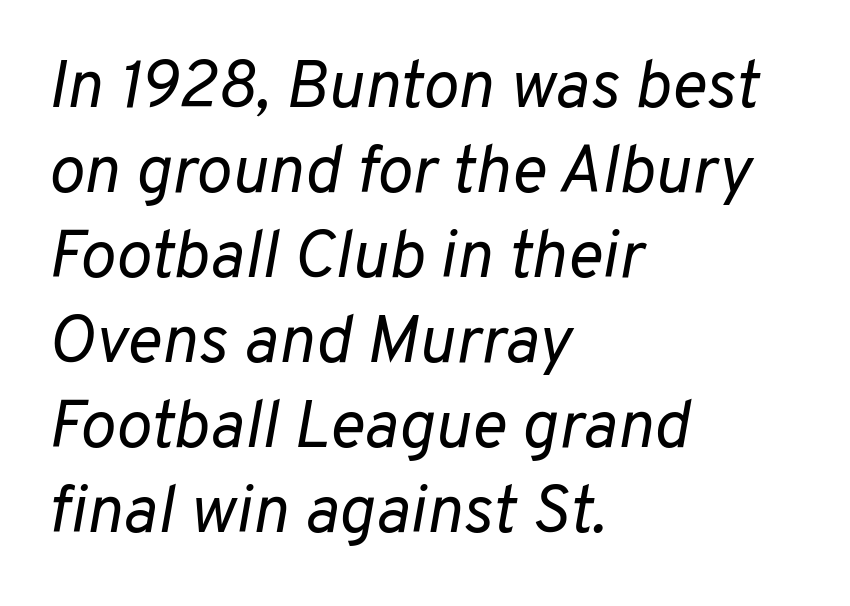
Q: Is the text bold? A: No.
Q: Is the text italic (slanted)? A: Yes, it leans right by about 10 degrees.
Q: Is the text underlined? A: No.
Q: How is the paragraph aligned? A: Left-aligned.
Q: Is the spacing between letters normal or unusually wide? A: Normal.
Q: Is the spacing between lines tight, normal or loose? A: Normal.
Q: Width (condensed, normal, or wide)? A: Normal.
Q: Stroke contrast? A: Low.
Q: x-height? A: Medium.
Q: Monospaced? A: No.
